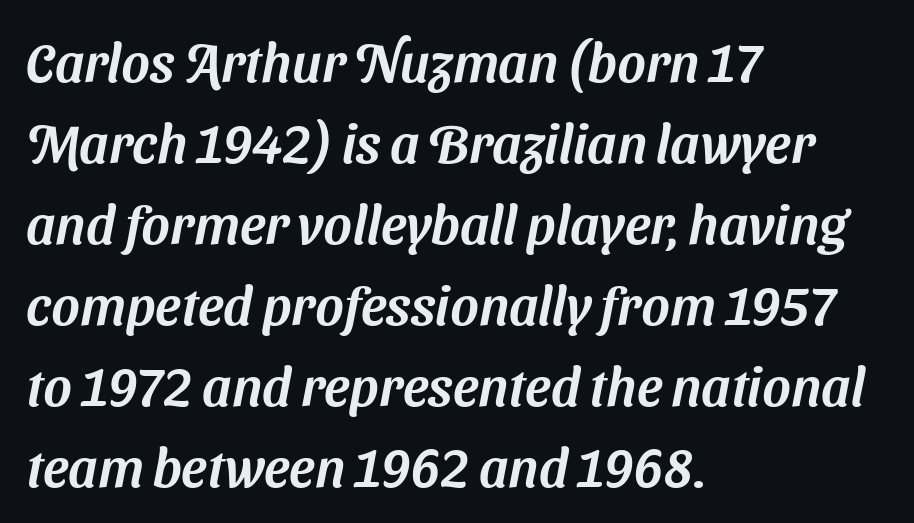
{"serif": "no", "width": "normal", "stroke_contrast": "medium", "x_height": "medium", "monospaced": "no", "underline": "no", "align": "left", "line_spacing": "normal", "line_spacing_ratio": 1.5, "letter_spacing": "normal", "letter_spacing_em": 0.0, "glyph_px": 54}
